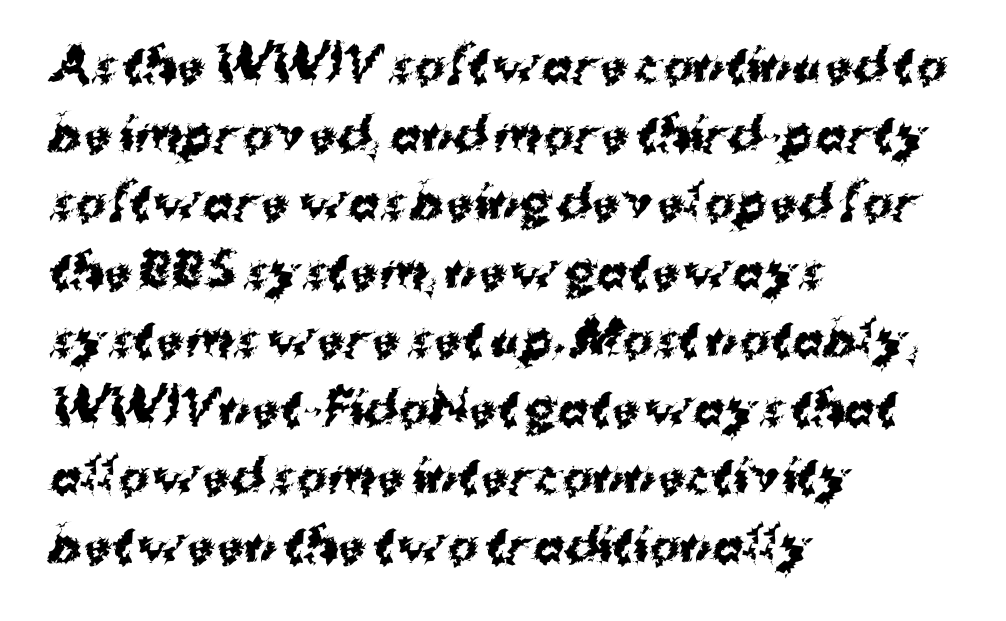
{"serif": "no", "bold": "yes", "weight": "bold", "width": "normal", "stroke_contrast": "medium", "x_height": "medium", "monospaced": "no", "underline": "no", "align": "left", "line_spacing": "normal", "line_spacing_ratio": 1.49, "letter_spacing": "normal", "letter_spacing_em": 0.0, "glyph_px": 46}
